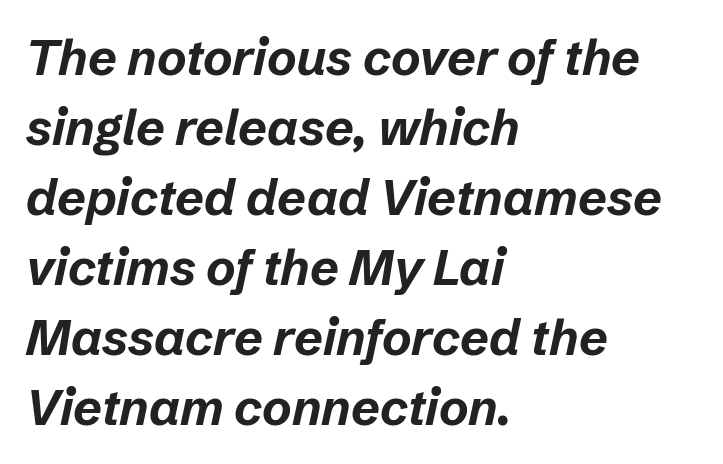
Q: Is the text bold? A: Yes.
Q: Is the text italic (slanted)? A: Yes, it leans right by about 12 degrees.
Q: Is the text underlined? A: No.
Q: How is the paragraph aligned? A: Left-aligned.
Q: Is the spacing between letters normal or unusually wide? A: Normal.
Q: Is the spacing between lines tight, normal or loose? A: Normal.
Q: Width (condensed, normal, or wide)? A: Normal.
Q: Stroke contrast? A: Low.
Q: x-height? A: Medium.
Q: Monospaced? A: No.
